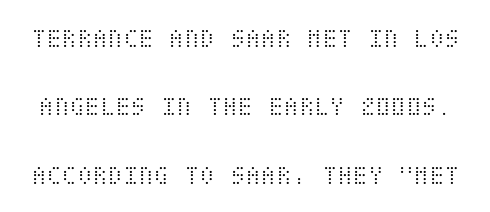
{"italic": "no", "bold": "no", "weight": "light", "width": "condensed", "stroke_contrast": "medium", "x_height": "large", "underline": "no", "line_spacing": "loose", "line_spacing_ratio": 2.44, "letter_spacing": "normal", "letter_spacing_em": 0.0, "glyph_px": 28}
